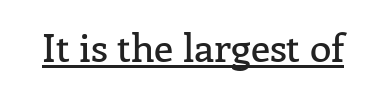
Q: Is the text italic (slanted)? A: No, it is upright.
Q: Is the typeface a serif or a sans-serif typeface? A: Serif.
Q: Is the text underlined? A: Yes.
Q: Is the spacing between letters normal or unusually wide? A: Normal.
Q: Width (condensed, normal, or wide)? A: Normal.
Q: Stroke contrast? A: Low.
Q: x-height? A: Medium.
Q: Monospaced? A: No.
